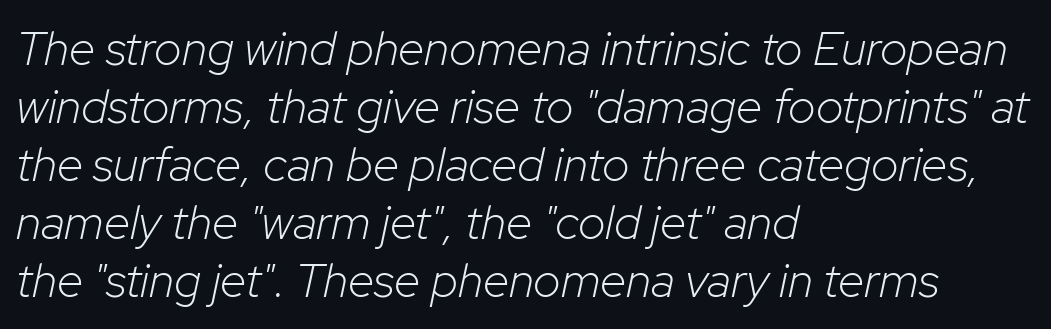
There's an unmistakable incline to the writing here. The letters advance in unequal steps, a hallmark of proportional type. The gaps between neighbouring characters are ordinary and unremarkable. The lines in this sample share a left origin and differ only in where they stop. The font sits on the lighter half of the weight spectrum, regular included. The gap between lines stays unmarked.
